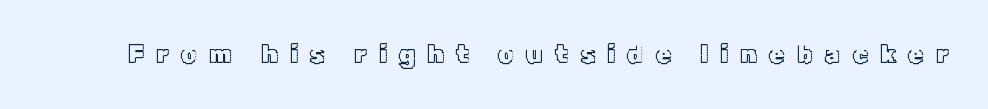
The image shows 25 px text type, upright; set unusually wide letter spacing (+0.48 em), not underlined.
